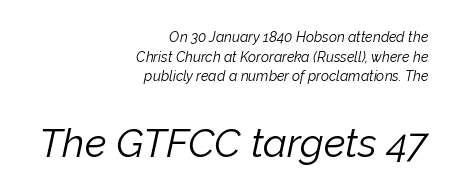
The image shows 40 px light type, italic (leaning right); set right-aligned, normal line spacing (1.41x), normal letter spacing, not underlined; the second (bottom) block is 2.86x larger; low stroke contrast and a medium x-height.
